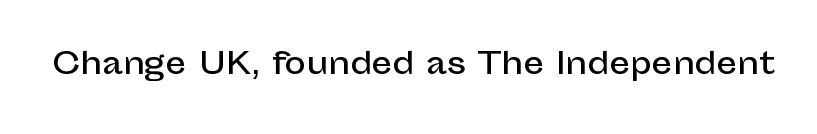
The image shows 29 px sans-serif type, upright; set normal letter spacing, not underlined; low stroke contrast and a medium x-height.
